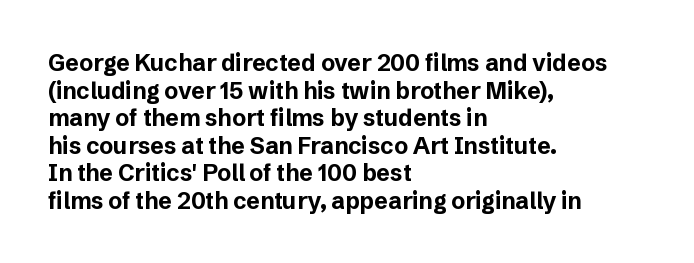
Q: Is the text bold? A: Yes.
Q: Is the text italic (slanted)? A: No, it is upright.
Q: Is the text underlined? A: No.
Q: How is the paragraph aligned? A: Left-aligned.
Q: Is the spacing between letters normal or unusually wide? A: Normal.
